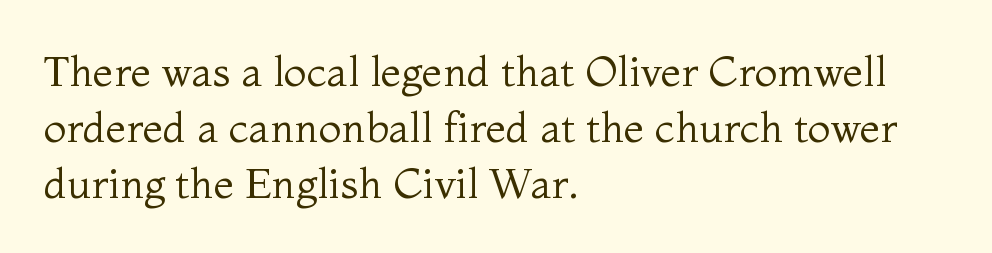
{"serif": "yes", "italic": "no", "bold": "no", "weight": "regular", "width": "normal", "stroke_contrast": "medium", "x_height": "medium", "monospaced": "no", "underline": "no", "align": "left", "line_spacing": "normal", "line_spacing_ratio": 1.33, "letter_spacing": "normal", "letter_spacing_em": 0.0, "glyph_px": 42}
